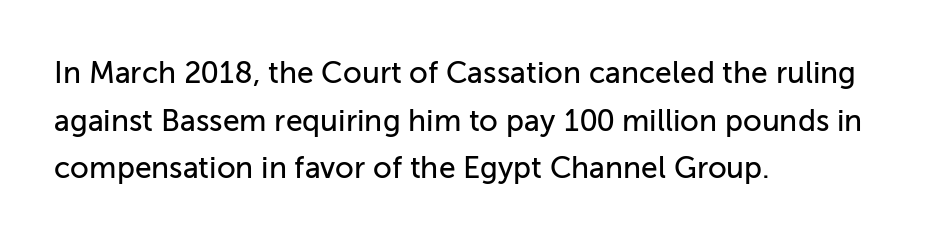
The image shows 30 px sans-serif type, upright; set left-aligned, normal line spacing (1.59x), normal letter spacing, not underlined; low stroke contrast and a medium x-height.
